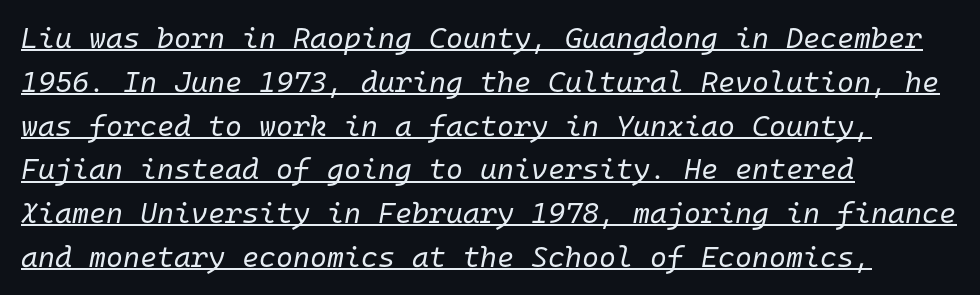
Q: Is the text bold? A: No.
Q: Is the text italic (slanted)? A: Yes, it leans right by about 10 degrees.
Q: Is the text underlined? A: Yes.
Q: How is the paragraph aligned? A: Left-aligned.
Q: Is the spacing between letters normal or unusually wide? A: Normal.
Q: Is the spacing between lines tight, normal or loose? A: Normal.
Q: Width (condensed, normal, or wide)? A: Normal.
Q: Stroke contrast? A: Low.
Q: x-height? A: Medium.
Q: Monospaced? A: Yes.
